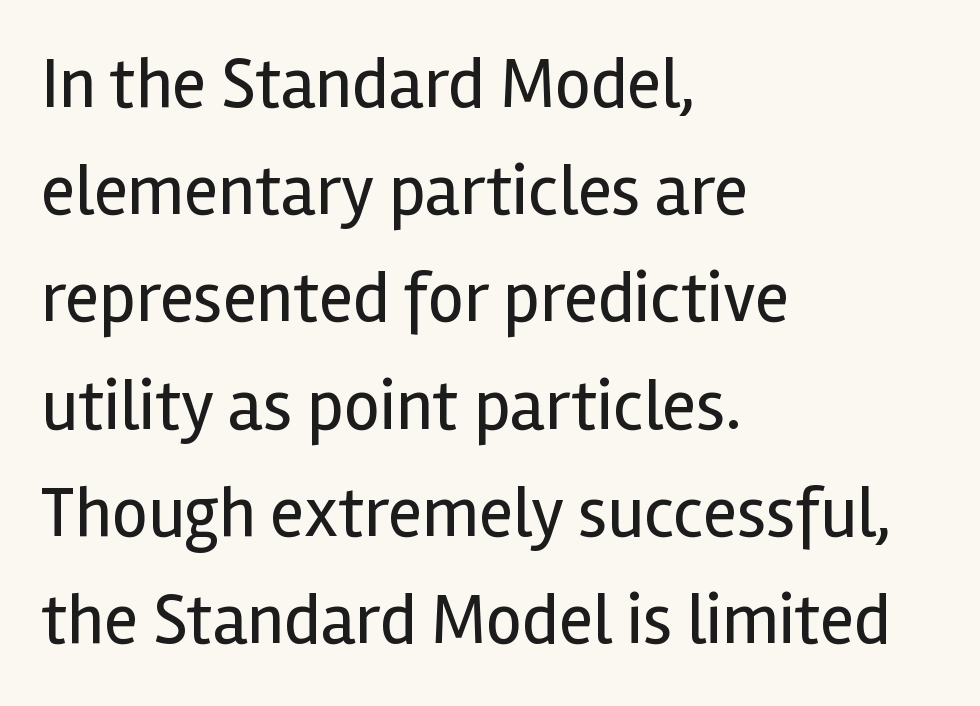
Heaviness? Minimal to ordinary, like unemphasized prose. The passage shown is typed in a proportional face where columns would drift. What's the leading like? Ordinary, nothing unusual. This sample uses plain, unmodified letter spacing. Nothing sits at the stroke ends, so this counts as sans-serif.
